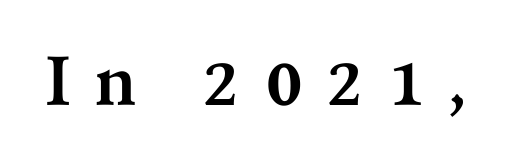
{"serif": "yes", "italic": "no", "bold": "yes", "weight": "semibold", "width": "normal", "stroke_contrast": "medium", "x_height": "medium", "monospaced": "no", "underline": "no", "letter_spacing": "wide", "letter_spacing_em": 0.31, "glyph_px": 70}
